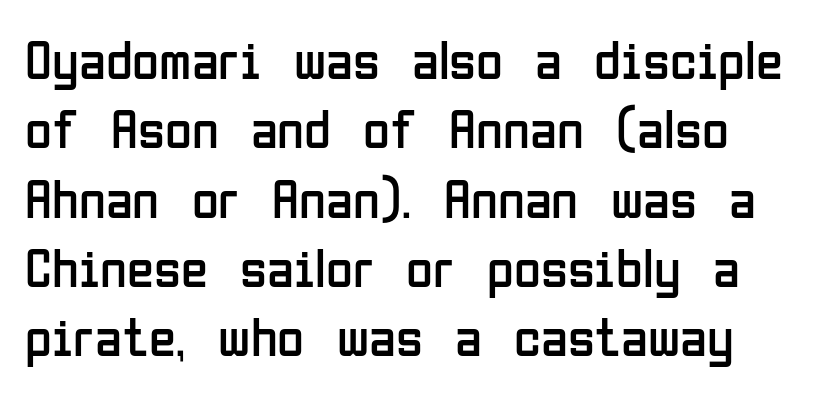
The image shows 55 px regular-weight, condensed sans-serif type, upright; set normal line spacing (1.26x), normal letter spacing, not underlined; low stroke contrast and a medium x-height.
